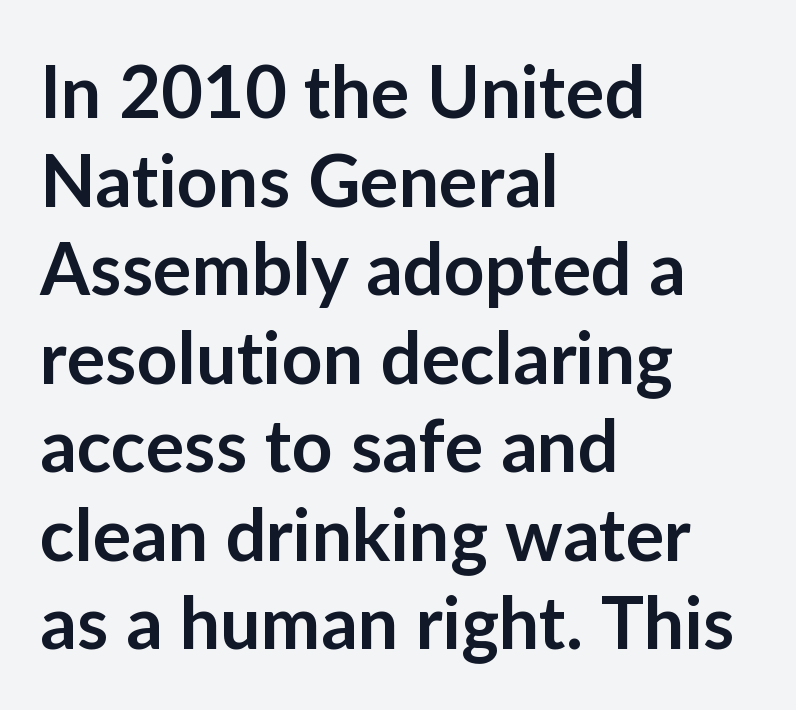
The image shows 72 px semibold sans-serif type, upright; set left-aligned, line spacing 1.23x, normal letter spacing, not underlined; low stroke contrast and a medium x-height.
